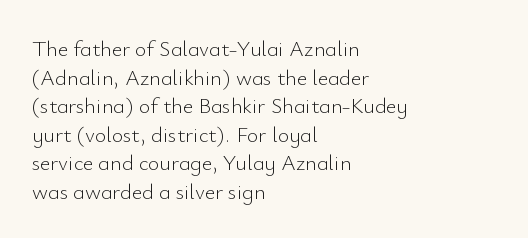
{"italic": "no", "bold": "no", "underline": "no", "align": "left", "line_spacing": "normal", "line_spacing_ratio": 1.3, "letter_spacing": "normal", "letter_spacing_em": 0.0, "glyph_px": 22}
